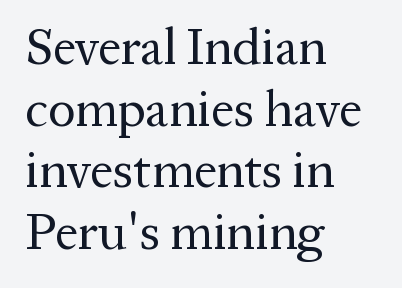
This rendering uses left alignment, leaving the right contour irregular. Caption: face not bold, strokes unweighted. Italic? Not at all — the glyphs are vertical. The designer went with a serif here, giving each stem small feet. These lines are rendered in a variable-pitch font.
